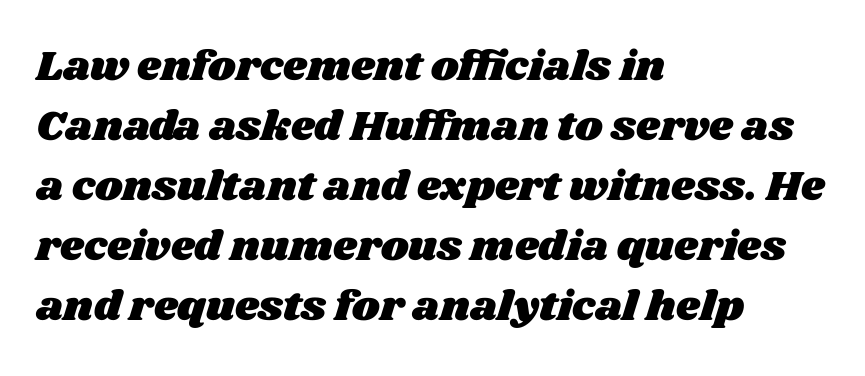
The image shows 42 px wide type; set left-aligned, normal line spacing (1.43x), normal letter spacing, not underlined; medium stroke contrast and a large x-height.
